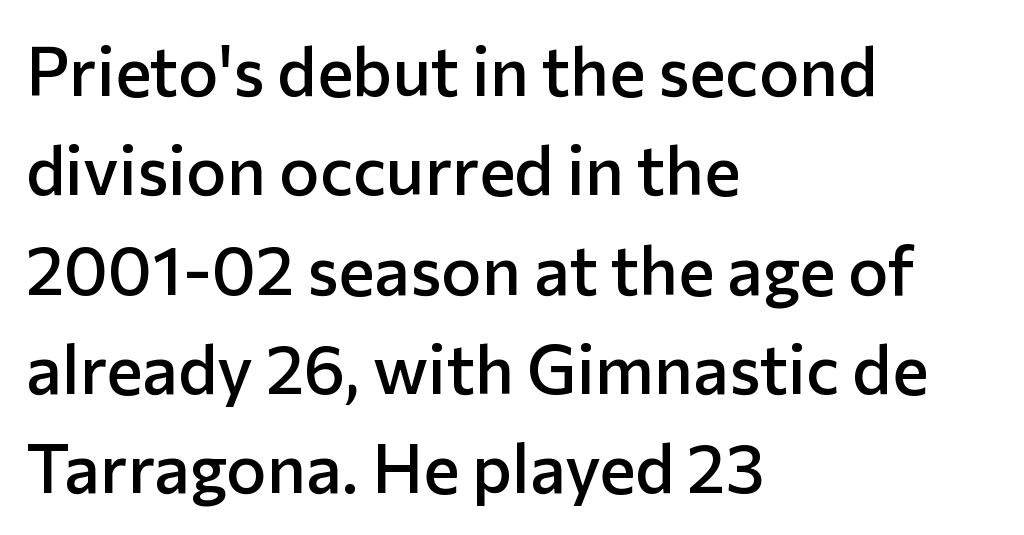
These lines are rendered in a variable-pitch font. Line starts are locked; line ends wander. The specimen omits any rule beneath the text block's lines. Does extra space separate the letters? No, they use regular spacing.
